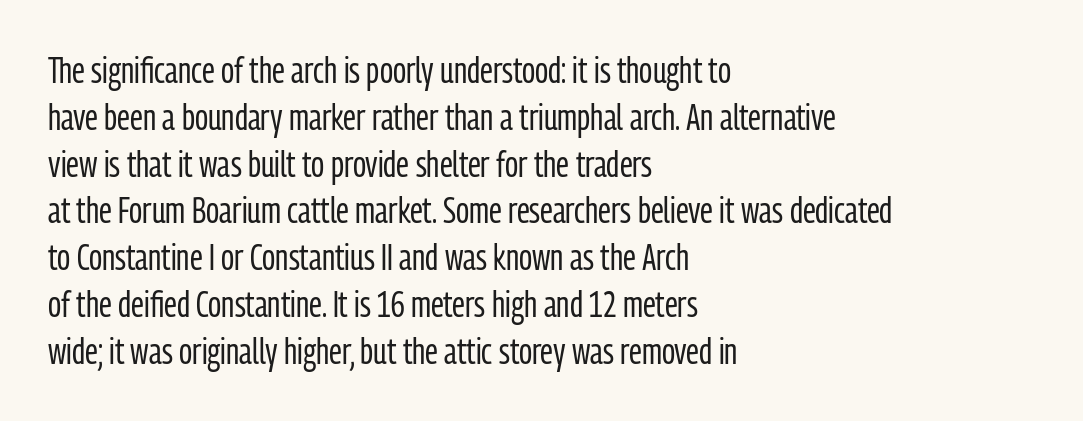
Vertical spacing — default. This is not heavy type; no bold has been used. The paragraph has a hard left edge and a soft right edge. This rendering employs a face without finishing strokes, i.e., a sans-serif. Unmarked baselines from the first word to the last. These lines are rendered in a variable-pitch font.
